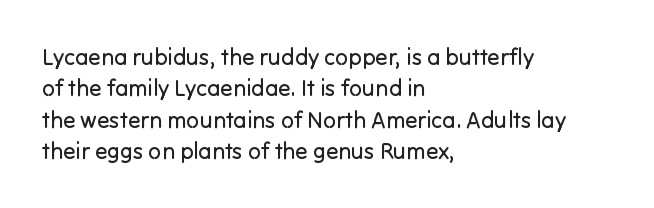
Q: Is the text bold? A: No.
Q: Is the text italic (slanted)? A: No, it is upright.
Q: Is the text underlined? A: No.
Q: How is the paragraph aligned? A: Left-aligned.
Q: Is the spacing between letters normal or unusually wide? A: Normal.
Q: Is the spacing between lines tight, normal or loose? A: Normal.
